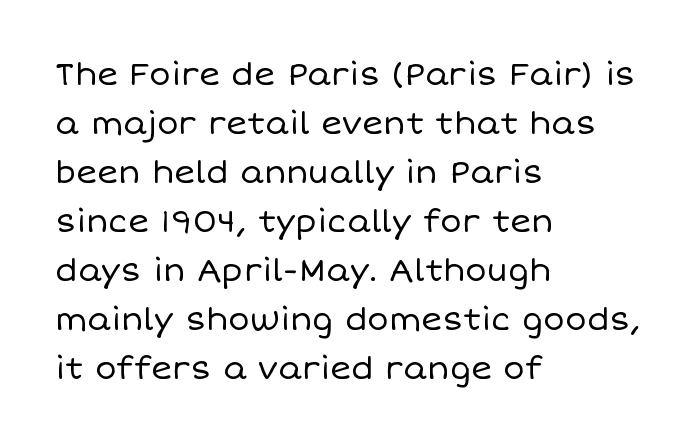
The image shows 32 px regular-weight type, upright; set left-aligned, normal line spacing (1.53x), normal letter spacing, not underlined; low stroke contrast and a large x-height.
